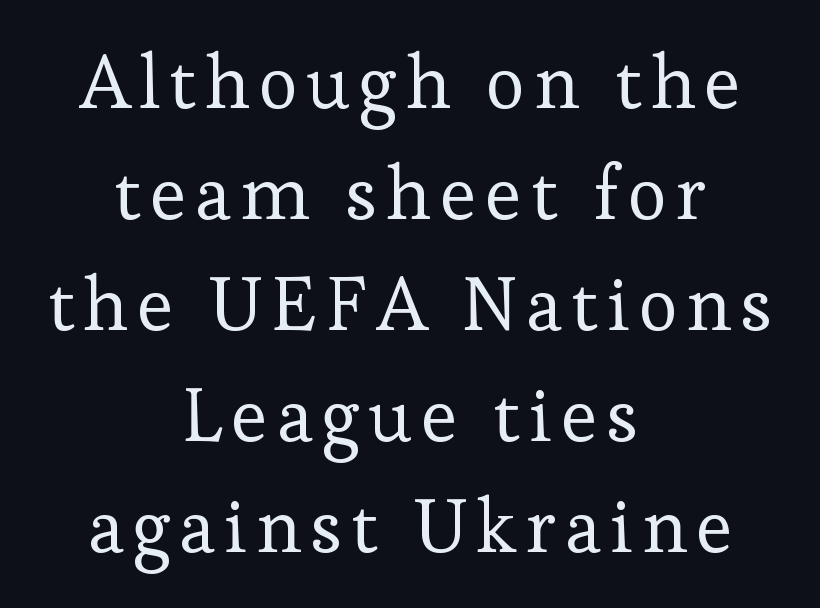
The image shows 75 px regular-weight serif type, upright; set centered, normal line spacing (1.48x), not underlined; low stroke contrast and a medium x-height.
